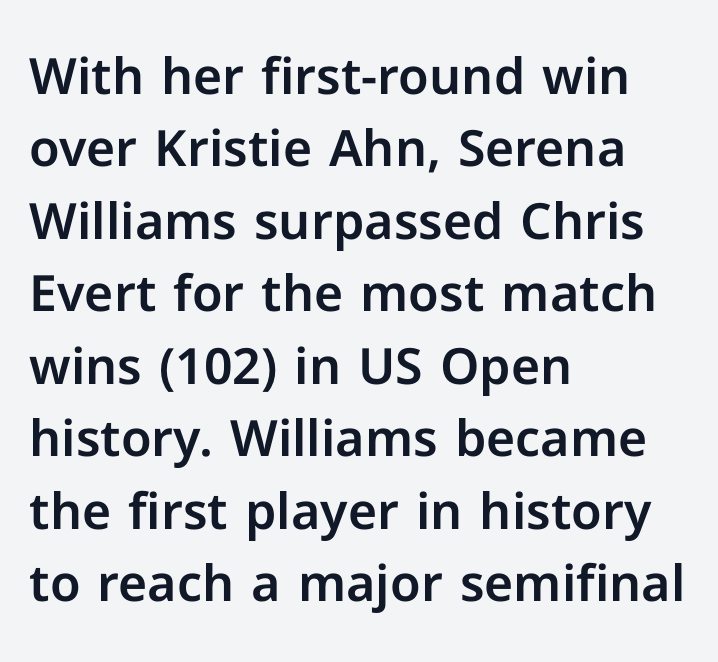
{"serif": "no", "italic": "no", "width": "normal", "stroke_contrast": "low", "x_height": "medium", "monospaced": "no", "underline": "no", "align": "left", "line_spacing": "normal", "line_spacing_ratio": 1.45, "letter_spacing": "normal", "letter_spacing_em": 0.0, "glyph_px": 50}
